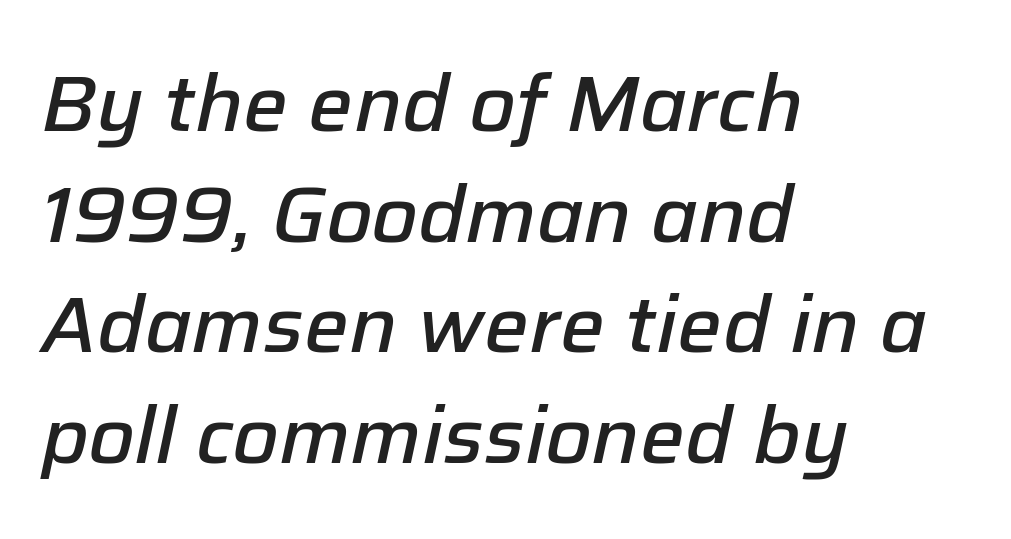
The passage shown is semibold, sitting just below true bold. A typesetter would call this leading conventional body-copy spacing. Left-aligned paragraph, ragged on the right. Tall strokes in this sample are angled rather than plumb. Is this a fixed-width face? No — the glyphs have proportional, varying widths.
